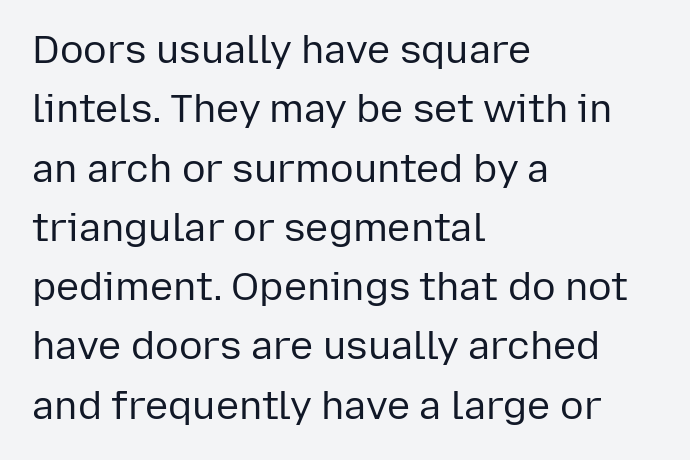
The image shows 39 px regular-weight sans-serif type, upright; set left-aligned, normal line spacing (1.52x), normal letter spacing, not underlined; low stroke contrast and a medium x-height.
